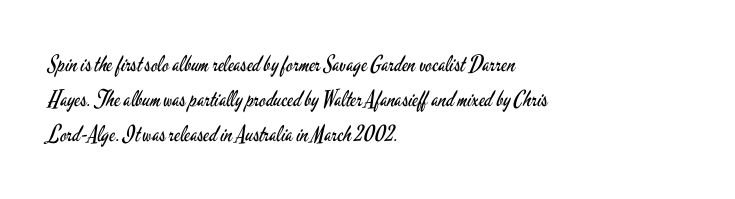
The image shows 22 px text type; set left-aligned, normal line spacing (1.6x), normal letter spacing, not underlined.
